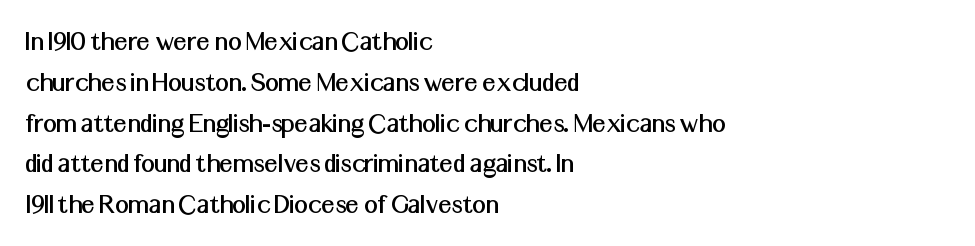
{"serif": "no", "italic": "no", "width": "normal", "stroke_contrast": "medium", "x_height": "medium", "monospaced": "no", "underline": "no", "align": "left", "line_spacing": "normal", "line_spacing_ratio": 1.36, "letter_spacing": "normal", "letter_spacing_em": 0.0, "glyph_px": 30}
